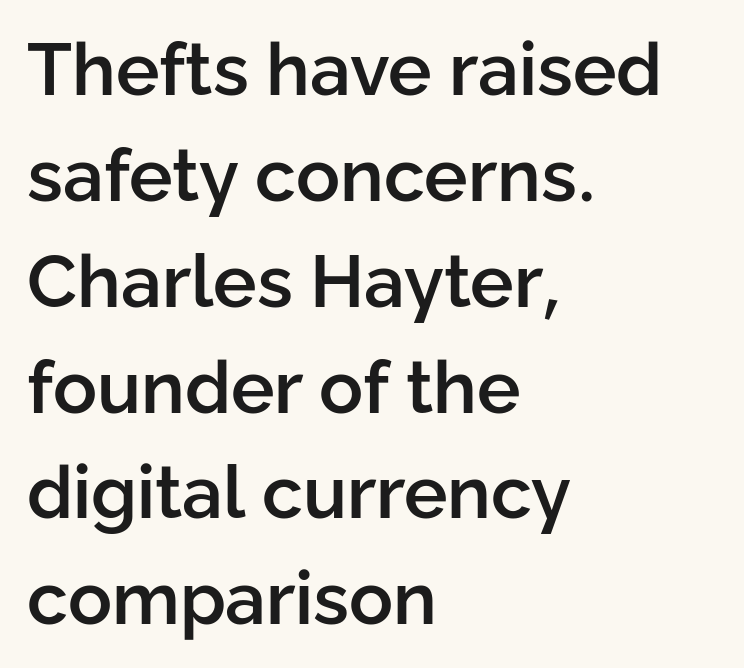
A clean baseline with only descenders dipping below it. Stroke terminals: plain, sans-serif. Character widths vary here, with narrow letters taking less room than wide ones. The lettering stays uniformly vertical, giving the passage a roman look. Its strokes are somewhat broadened, the hallmark of semibold type. What stands out about the letter spacing? Nothing — it is the standard amount.
